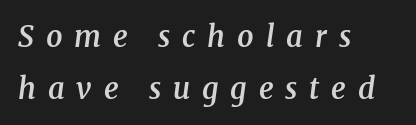
{"serif": "yes", "italic": "yes", "lean": "right", "slant_degrees": 8, "bold": "semi", "weight": "semibold", "width": "normal", "stroke_contrast": "medium", "x_height": "medium", "monospaced": "no", "underline": "no", "align": "left", "line_spacing_ratio": 1.78, "letter_spacing": "wide", "letter_spacing_em": 0.41, "glyph_px": 29}
